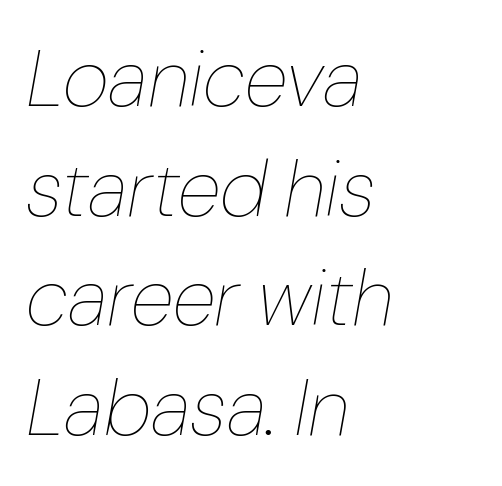
{"italic": "yes", "lean": "right", "slant_degrees": 10, "bold": "no", "weight": "thin", "width": "normal", "stroke_contrast": "low", "x_height": "medium", "monospaced": "no", "underline": "no", "align": "left", "line_spacing": "normal", "line_spacing_ratio": 1.37, "letter_spacing": "normal", "letter_spacing_em": 0.0, "glyph_px": 80}
